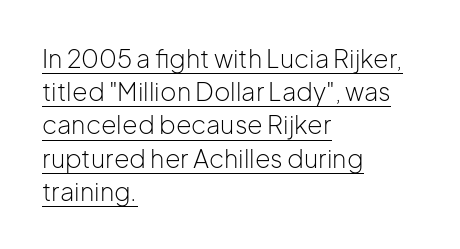
Q: Is the text bold? A: No.
Q: Is the text italic (slanted)? A: No, it is upright.
Q: Is the text underlined? A: Yes.
Q: How is the paragraph aligned? A: Left-aligned.
Q: Is the spacing between letters normal or unusually wide? A: Normal.
Q: Is the spacing between lines tight, normal or loose? A: Normal.
